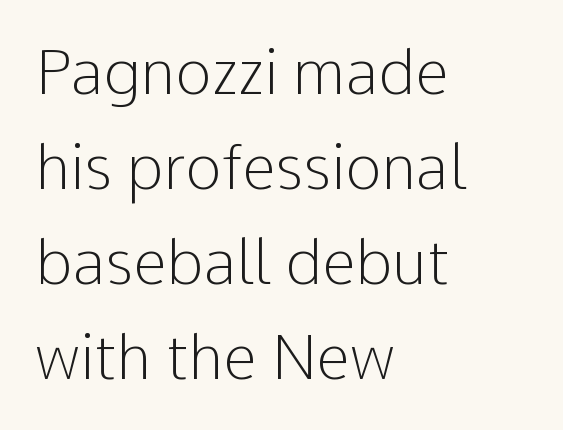
Observe the absence of serifs on each vertical stroke in this sample. A typesetter would call this leading conventional body-copy spacing. Each letter keeps its own natural width here, so spacing adapts to shape. The area under the type is left untouched. Posture: vertical. This rendering uses left alignment, leaving the right contour irregular.
